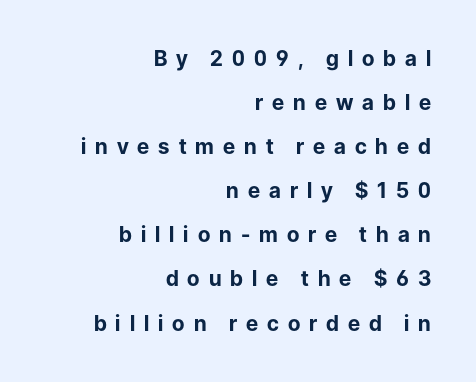
Q: Is the text bold? A: Yes.
Q: Is the text italic (slanted)? A: No, it is upright.
Q: Is the text underlined? A: No.
Q: How is the paragraph aligned? A: Right-aligned.
Q: Is the spacing between letters normal or unusually wide? A: Unusually wide.
Q: Is the spacing between lines tight, normal or loose? A: Loose.
